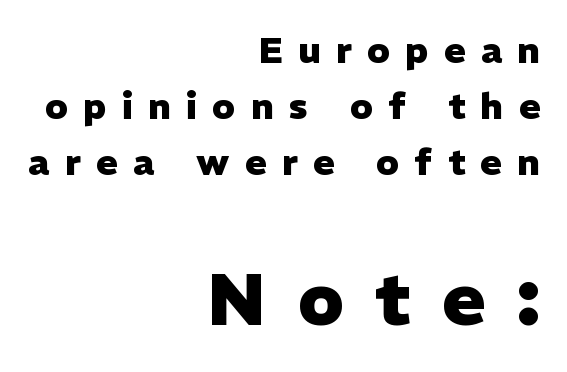
The image shows 73 px heavy sans-serif type, upright; set right-aligned, normal line spacing (1.55x), unusually wide letter spacing (+0.43 em), not underlined; the second (bottom) block is 2.03x larger; low stroke contrast and a medium x-height.
